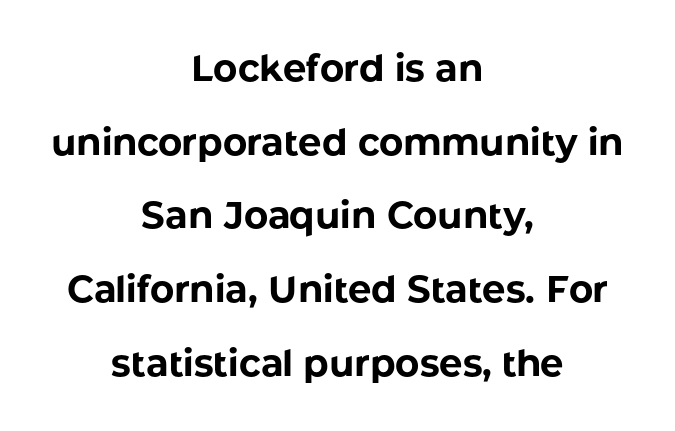
This sample has the flowing, uneven cadence of proportional lettering. Honestly, there is no underline to notice here at all. The face used here is rendered with its standard letterfit. One glance says open: line gaps are wider than usual. This is sans-serif lettering, the kind often seen on screens and signage.
